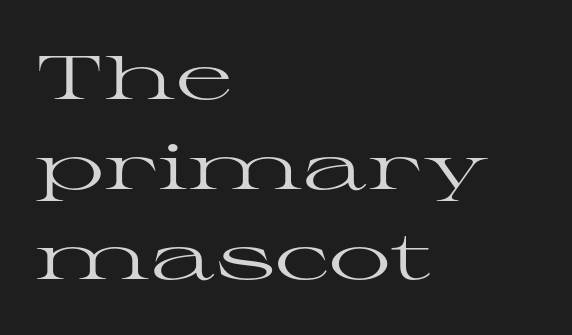
{"serif": "yes", "italic": "no", "bold": "no", "weight": "regular", "width": "wide", "stroke_contrast": "high", "x_height": "medium", "monospaced": "no", "underline": "no", "align": "left", "line_spacing": "normal", "line_spacing_ratio": 1.45, "letter_spacing": "normal", "letter_spacing_em": 0.0, "glyph_px": 62}
